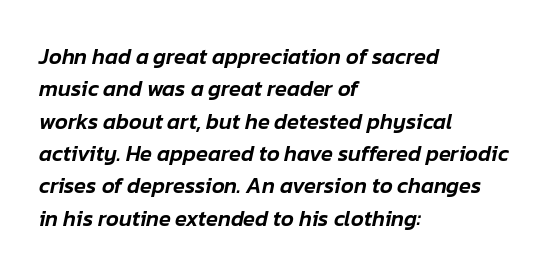
The image shows 22 px text type, italic (leaning right); set left-aligned, normal line spacing (1.47x), normal letter spacing, not underlined.
